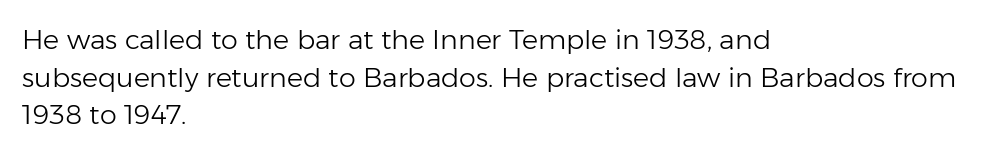
{"italic": "no", "bold": "no", "underline": "no", "align": "left", "line_spacing": "normal", "line_spacing_ratio": 1.39, "letter_spacing": "normal", "letter_spacing_em": 0.0, "glyph_px": 27}
